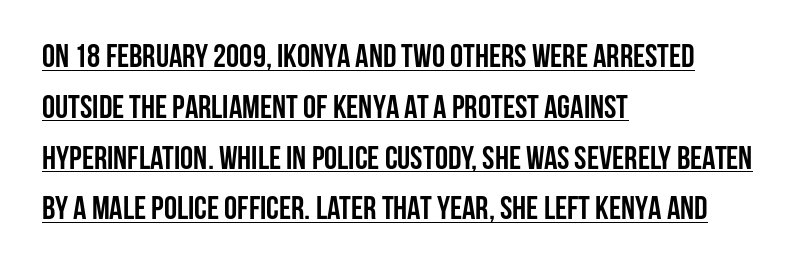
Q: Is the text bold? A: Yes.
Q: Is the text italic (slanted)? A: No, it is upright.
Q: Is the typeface a serif or a sans-serif typeface? A: Sans-serif.
Q: Is the text underlined? A: Yes.
Q: How is the paragraph aligned? A: Left-aligned.
Q: Is the spacing between letters normal or unusually wide? A: Normal.
Q: Is the spacing between lines tight, normal or loose? A: Normal.
Q: Width (condensed, normal, or wide)? A: Condensed.
Q: Stroke contrast? A: Low.
Q: x-height? A: Large.
Q: Monospaced? A: No.
